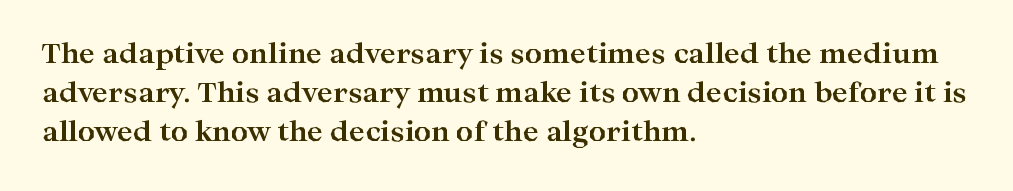
{"italic": "no", "bold": "yes", "underline": "no", "align": "left", "line_spacing": "normal", "line_spacing_ratio": 1.45, "letter_spacing": "normal", "letter_spacing_em": 0.0, "glyph_px": 27}
